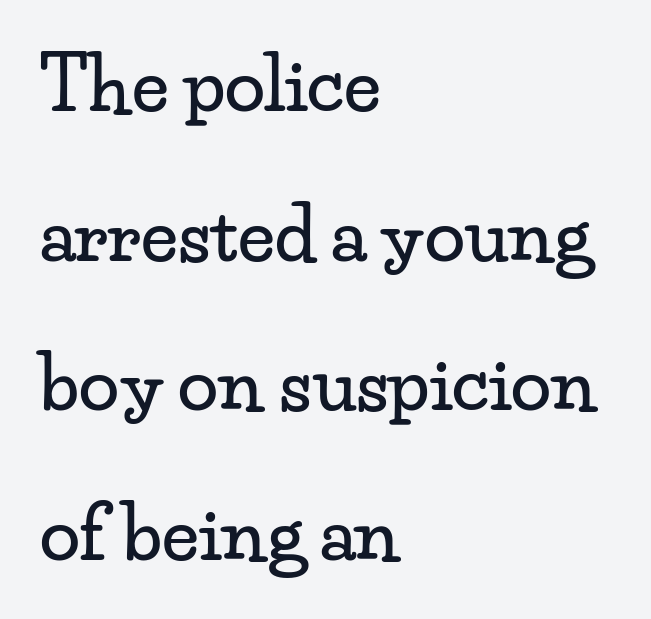
Q: Is the text italic (slanted)? A: No, it is upright.
Q: Is the typeface a serif or a sans-serif typeface? A: Serif.
Q: Is the text underlined? A: No.
Q: How is the paragraph aligned? A: Left-aligned.
Q: Is the spacing between letters normal or unusually wide? A: Normal.
Q: Is the spacing between lines tight, normal or loose? A: Loose.
Q: Width (condensed, normal, or wide)? A: Wide.
Q: Stroke contrast? A: Low.
Q: x-height? A: Small.
Q: Monospaced? A: No.
